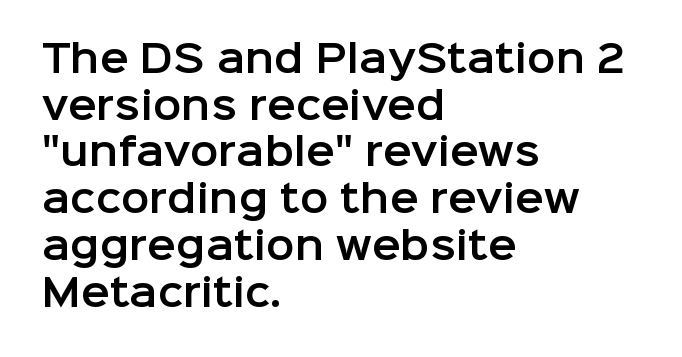
Q: Is the text italic (slanted)? A: No, it is upright.
Q: Is the typeface a serif or a sans-serif typeface? A: Sans-serif.
Q: Is the text underlined? A: No.
Q: How is the paragraph aligned? A: Left-aligned.
Q: Is the spacing between letters normal or unusually wide? A: Normal.
Q: Width (condensed, normal, or wide)? A: Normal.
Q: Stroke contrast? A: Low.
Q: x-height? A: Medium.
Q: Monospaced? A: No.
